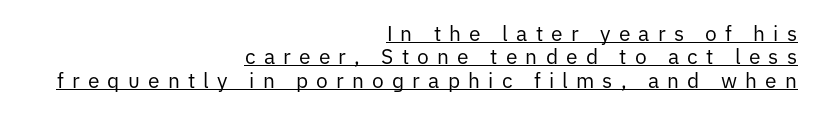
The image shows 21 px text type, upright; set right-aligned, tight line spacing (1.11x), unusually wide letter spacing (+0.39 em), underlined.
